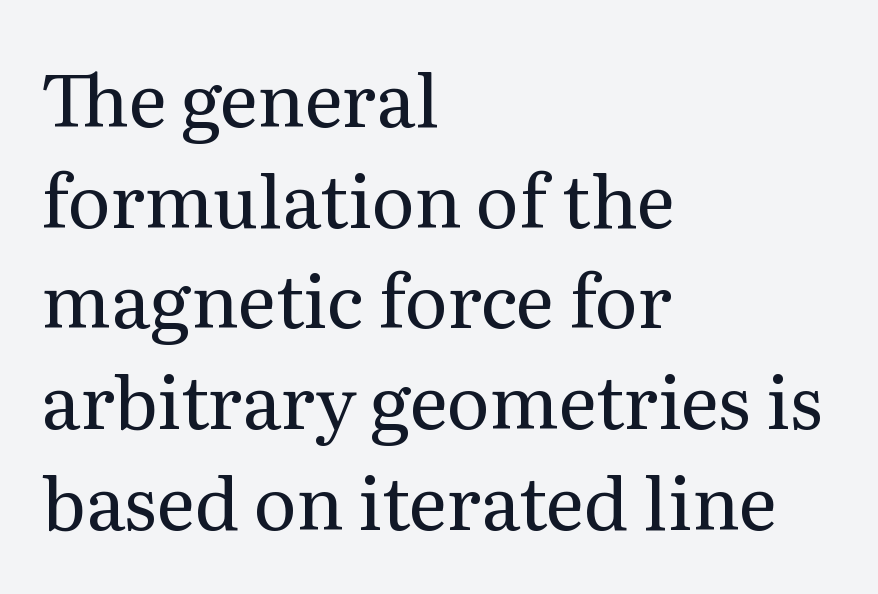
Quick note: interline space is typical. The rag falls on the right side of this text block. Italic? Not at all — the glyphs are vertical. The rendering uses natural spacing where letterforms have individual widths. The gaps between neighbouring characters are ordinary and unremarkable. The typesetting does not lean heavy: it is not bold.
